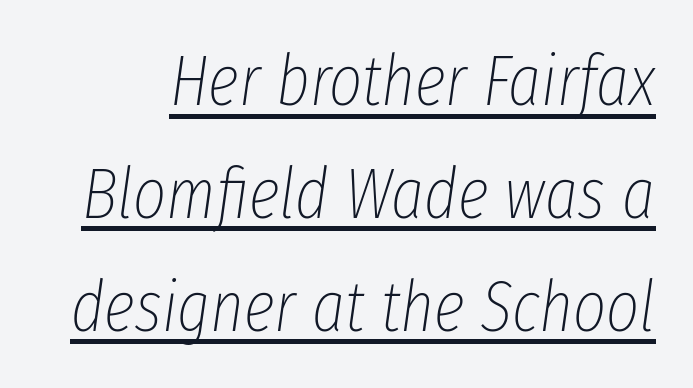
Q: Is the text bold? A: No.
Q: Is the text italic (slanted)? A: Yes, it leans right by about 8 degrees.
Q: Is the text underlined? A: Yes.
Q: Is the spacing between letters normal or unusually wide? A: Normal.
Q: Is the spacing between lines tight, normal or loose? A: Normal.
Q: Width (condensed, normal, or wide)? A: Condensed.
Q: Stroke contrast? A: Low.
Q: x-height? A: Medium.
Q: Monospaced? A: No.
